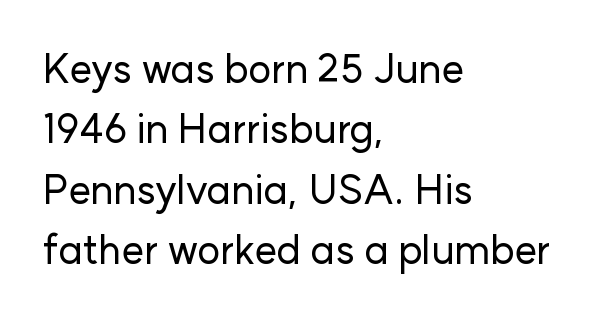
Is the block centered? No — it sits flush against the left margin. Has an underline been added? It has not. Students, observe: this is what conventionally led text looks like. Proportional: the letters do not fall into vertical columns. No italicization has been applied; the sample stays upright.
